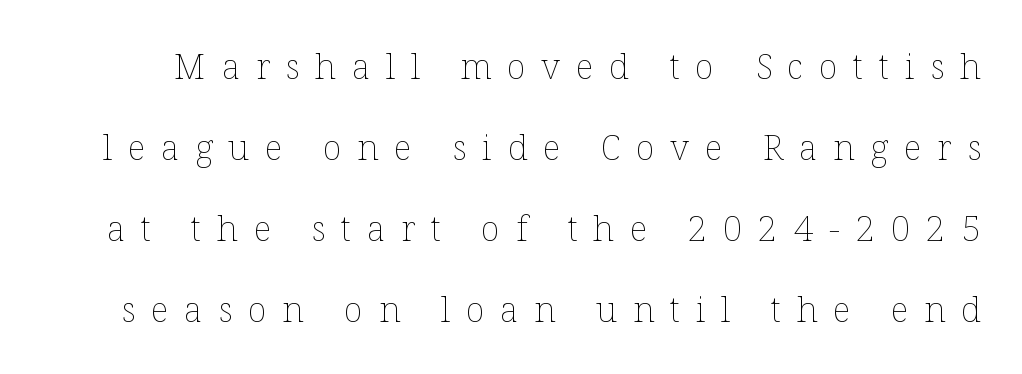
{"italic": "no", "bold": "no", "weight": "thin", "width": "normal", "stroke_contrast": "low", "x_height": "medium", "monospaced": "no", "underline": "no", "line_spacing": "loose", "line_spacing_ratio": 2.31, "letter_spacing": "wide", "letter_spacing_em": 0.45, "glyph_px": 35}
